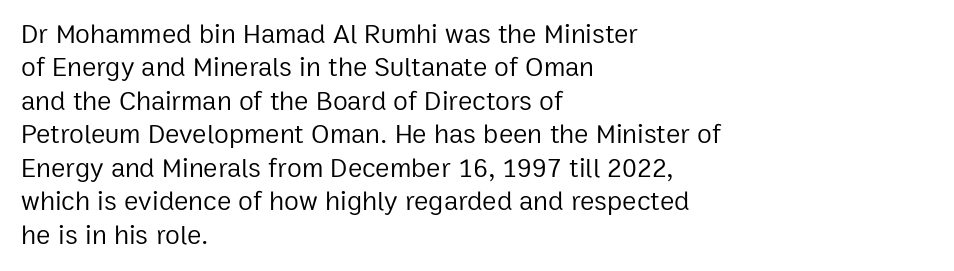
The image shows 27 px text type, upright; set left-aligned, line spacing 1.24x, normal letter spacing, not underlined.
